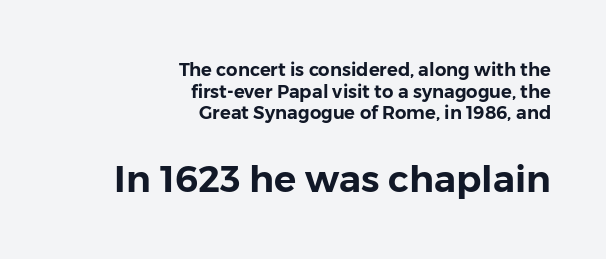
Is this a sans? Yes — the strokes have no serifs. The letters advance in unequal steps, a hallmark of proportional type. The font's upright variant was chosen for this text. Where is the straight margin? On the right. The type is set solid horizontally, with unmodified tracking.
